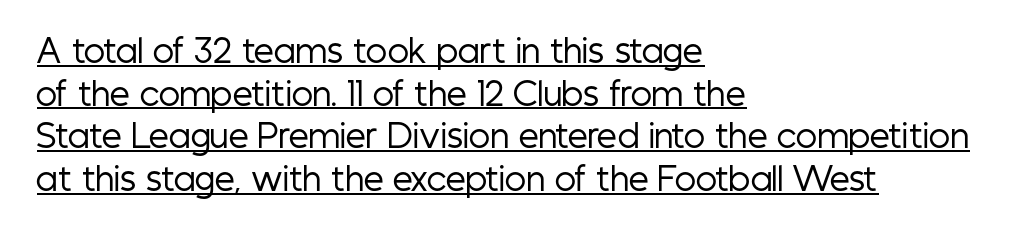
The image shows 32 px regular-weight, condensed sans-serif type, upright; set left-aligned, normal line spacing (1.33x), normal letter spacing, underlined; low stroke contrast and a medium x-height.
